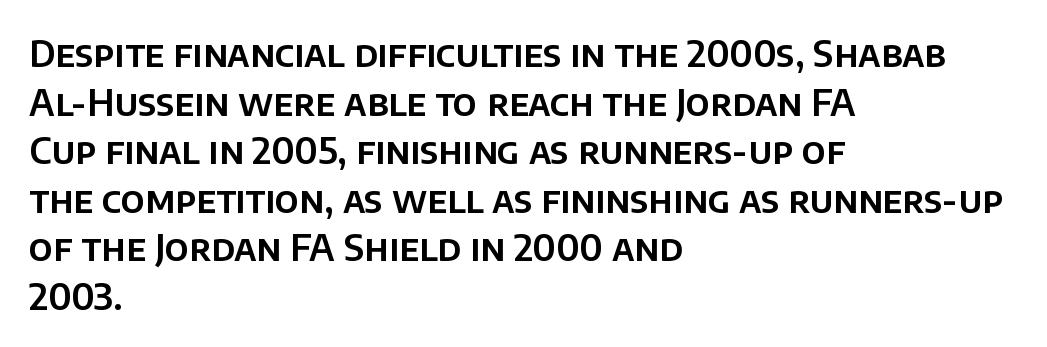
{"serif": "no", "italic": "no", "width": "normal", "stroke_contrast": "low", "x_height": "large", "monospaced": "no", "underline": "no", "align": "left", "line_spacing": "normal", "line_spacing_ratio": 1.35, "letter_spacing": "normal", "letter_spacing_em": 0.0, "glyph_px": 36}
